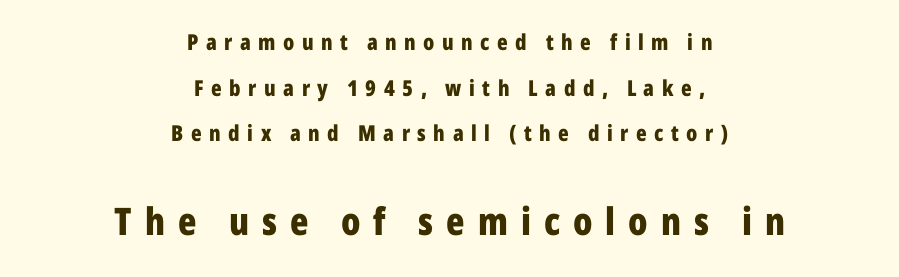
The image shows 38 px bold, condensed sans-serif type, upright; set centered, loose line spacing (2.07x), unusually wide letter spacing (+0.34 em), not underlined; the second (bottom) block is 1.73x larger; low stroke contrast and a medium x-height.
